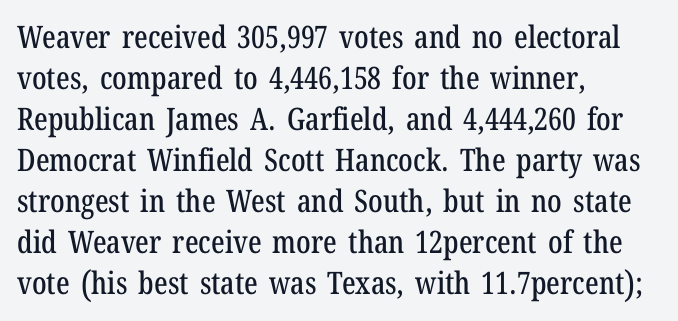
Underline: absent. Spacing between characters is what you'd get straight out of the box. These lines stack with their left ends in a neat column. Is this a fixed-width face? No — the glyphs have proportional, varying widths.
